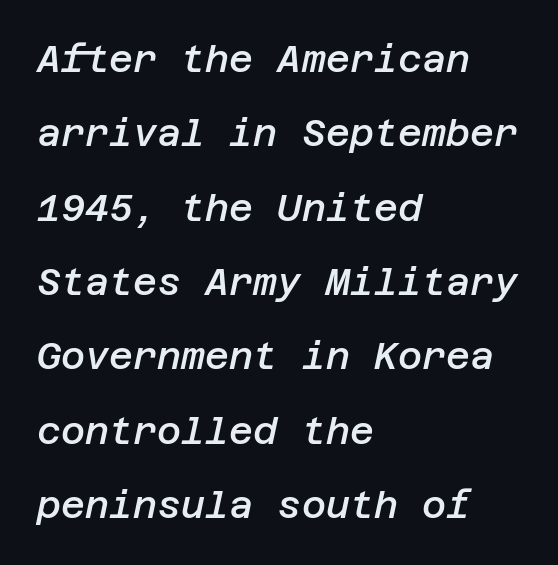
The image shows 37 px semibold type, italic (leaning right); set left-aligned, loose line spacing (2.01x), normal letter spacing, not underlined; low stroke contrast and a large x-height.
